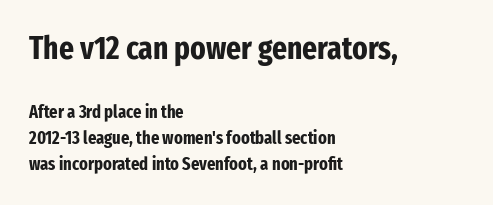
{"serif": "no", "italic": "no", "bold": "yes", "weight": "bold", "width": "condensed", "stroke_contrast": "low", "x_height": "medium", "monospaced": "no", "underline": "no", "align": "left", "line_spacing": "normal", "line_spacing_ratio": 1.45, "letter_spacing": "normal", "letter_spacing_em": 0.0, "larger_block": "first", "size_ratio": 1.78, "glyph_px": 32}
